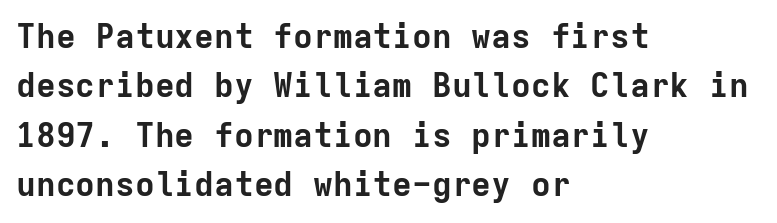
Alignment: flush left. Here the designer chose a console-style face with uniform glyph widths. The area under the type is left untouched. Is the type bold? Yes — the strokes are clearly thick and heavy. I'd call this a sans setting — the letters go barefoot.
